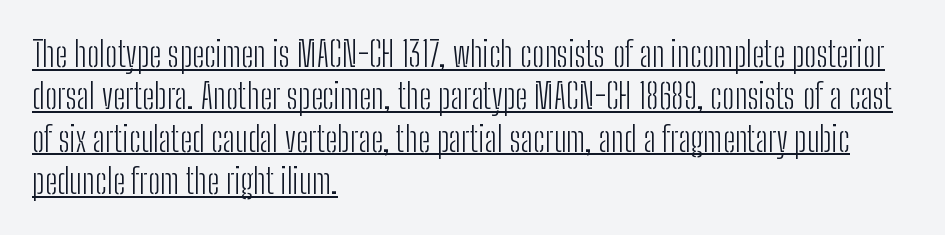
Q: Is the text bold? A: No.
Q: Is the text italic (slanted)? A: No, it is upright.
Q: Is the typeface a serif or a sans-serif typeface? A: Sans-serif.
Q: Is the text underlined? A: Yes.
Q: How is the paragraph aligned? A: Left-aligned.
Q: Is the spacing between letters normal or unusually wide? A: Normal.
Q: Width (condensed, normal, or wide)? A: Condensed.
Q: Stroke contrast? A: Low.
Q: x-height? A: Medium.
Q: Monospaced? A: No.
